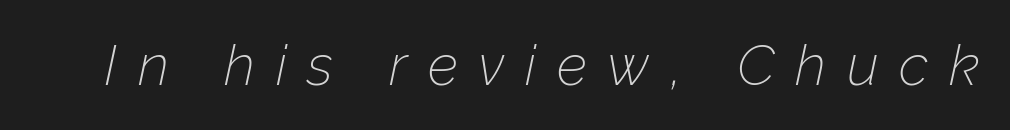
Q: Is the text bold? A: No.
Q: Is the text italic (slanted)? A: Yes, it leans right by about 12 degrees.
Q: Is the text underlined? A: No.
Q: Is the spacing between letters normal or unusually wide? A: Unusually wide.
Q: Width (condensed, normal, or wide)? A: Normal.
Q: Stroke contrast? A: Low.
Q: x-height? A: Medium.
Q: Monospaced? A: No.
